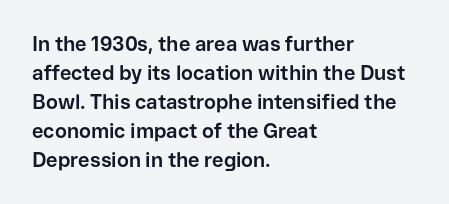
Q: Is the text bold? A: Yes.
Q: Is the text italic (slanted)? A: No, it is upright.
Q: Is the text underlined? A: No.
Q: How is the paragraph aligned? A: Left-aligned.
Q: Is the spacing between letters normal or unusually wide? A: Normal.
Q: Is the spacing between lines tight, normal or loose? A: Normal.
